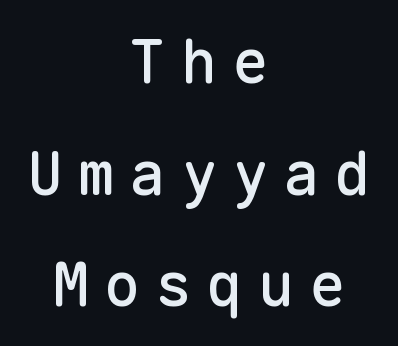
Q: Is the text italic (slanted)? A: No, it is upright.
Q: Is the typeface a serif or a sans-serif typeface? A: Sans-serif.
Q: Is the text underlined? A: No.
Q: How is the paragraph aligned? A: Centered.
Q: Is the spacing between letters normal or unusually wide? A: Unusually wide.
Q: Width (condensed, normal, or wide)? A: Normal.
Q: Stroke contrast? A: Low.
Q: x-height? A: Medium.
Q: Monospaced? A: Yes.
